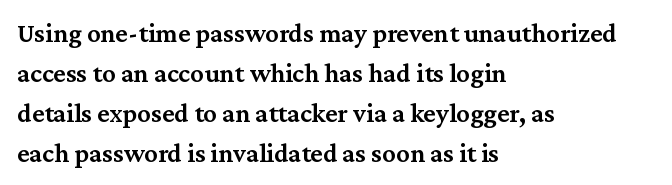
{"italic": "no", "bold": "semi", "underline": "no", "align": "left", "line_spacing": "normal", "line_spacing_ratio": 1.48, "letter_spacing": "normal", "letter_spacing_em": 0.0, "glyph_px": 27}
